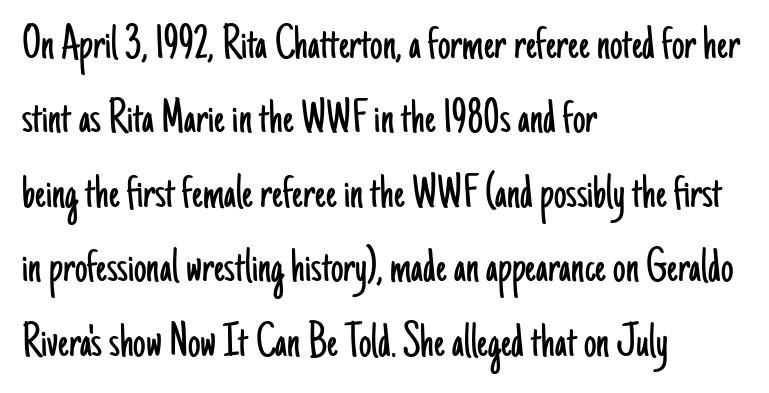
{"serif": "no", "italic": "no", "bold": "no", "weight": "light", "width": "condensed", "stroke_contrast": "low", "x_height": "small", "monospaced": "no", "underline": "no", "align": "left", "line_spacing": "normal", "line_spacing_ratio": 1.49, "letter_spacing": "normal", "letter_spacing_em": 0.0, "glyph_px": 50}
